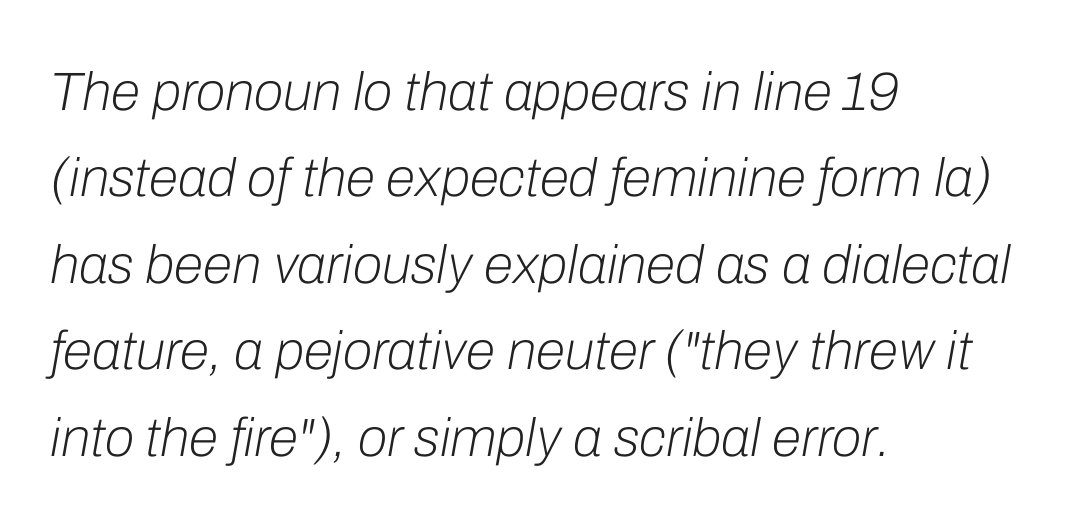
Q: Is the text bold? A: No.
Q: Is the text italic (slanted)? A: Yes, it leans right by about 10 degrees.
Q: Is the text underlined? A: No.
Q: How is the paragraph aligned? A: Left-aligned.
Q: Is the spacing between letters normal or unusually wide? A: Normal.
Q: Is the spacing between lines tight, normal or loose? A: Normal.
Q: Width (condensed, normal, or wide)? A: Normal.
Q: Stroke contrast? A: Low.
Q: x-height? A: Medium.
Q: Monospaced? A: No.
